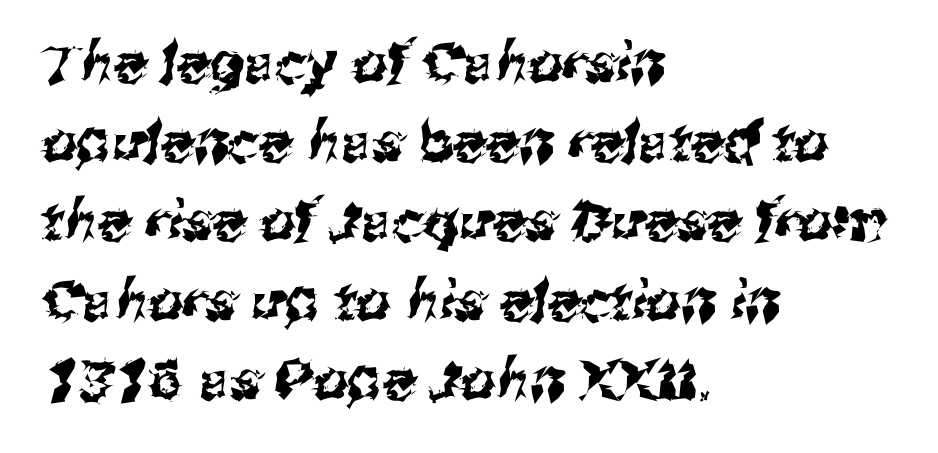
The image shows 55 px sans-serif type; set left-aligned, normal line spacing (1.44x), normal letter spacing, not underlined; medium stroke contrast and a medium x-height.
